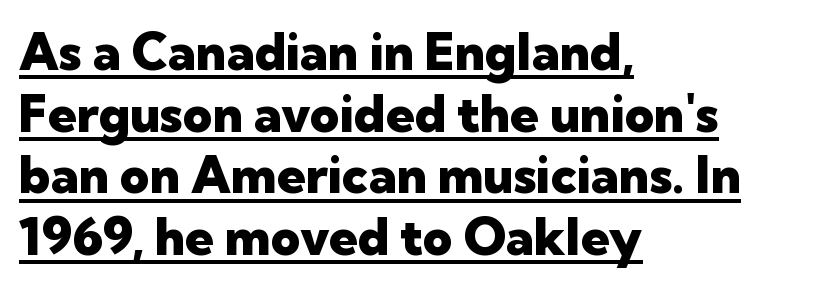
Does the type have serifs? No, each stem ends abruptly. Quick note: underline on. Proportional: the letters do not fall into vertical columns. Is the type bold? Yes — the strokes are clearly thick and heavy.
